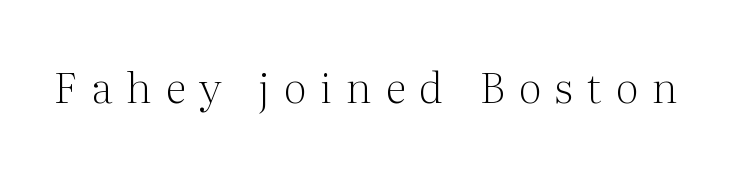
Q: Is the text bold? A: No.
Q: Is the text italic (slanted)? A: No, it is upright.
Q: Is the typeface a serif or a sans-serif typeface? A: Serif.
Q: Is the text underlined? A: No.
Q: Is the spacing between letters normal or unusually wide? A: Unusually wide.
Q: Width (condensed, normal, or wide)? A: Normal.
Q: Stroke contrast? A: Medium.
Q: x-height? A: Medium.
Q: Monospaced? A: No.
